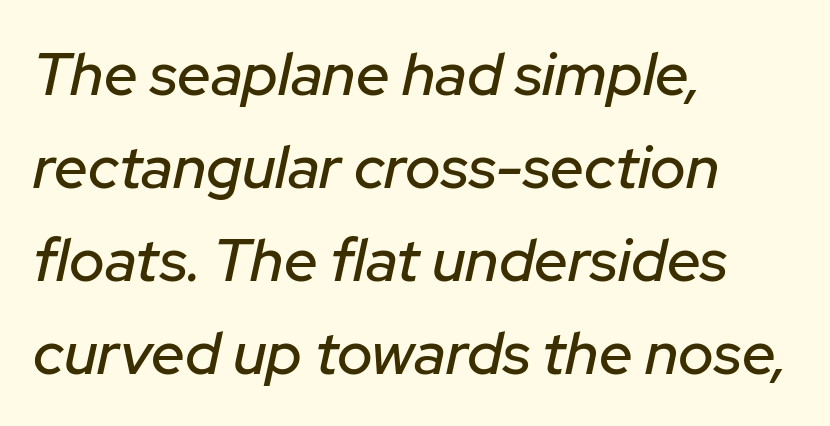
{"italic": "yes", "lean": "right", "slant_degrees": 12, "width": "normal", "stroke_contrast": "low", "x_height": "medium", "monospaced": "no", "underline": "no", "align": "left", "line_spacing": "normal", "line_spacing_ratio": 1.55, "letter_spacing": "normal", "letter_spacing_em": 0.0, "glyph_px": 60}
